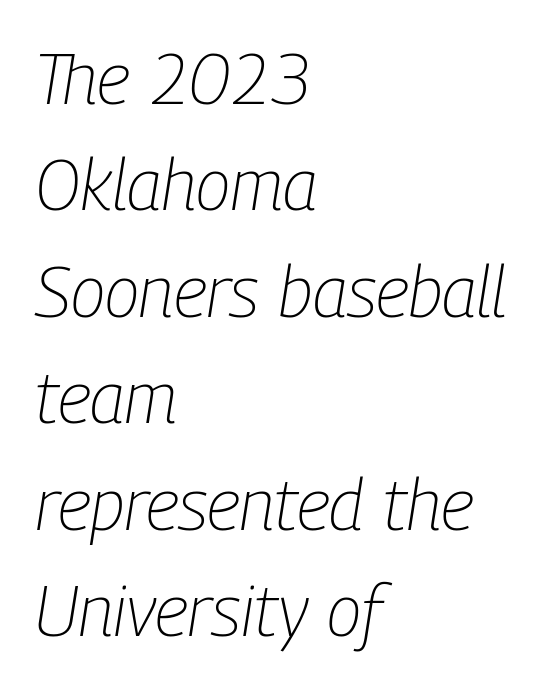
Q: Is the text bold? A: No.
Q: Is the text italic (slanted)? A: Yes, it leans right by about 9 degrees.
Q: Is the text underlined? A: No.
Q: How is the paragraph aligned? A: Left-aligned.
Q: Is the spacing between letters normal or unusually wide? A: Normal.
Q: Is the spacing between lines tight, normal or loose? A: Normal.
Q: Width (condensed, normal, or wide)? A: Condensed.
Q: Stroke contrast? A: Low.
Q: x-height? A: Medium.
Q: Monospaced? A: No.
